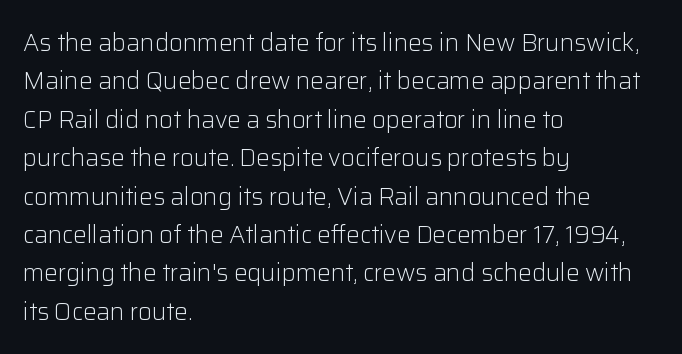
Q: Is the text bold? A: No.
Q: Is the text italic (slanted)? A: No, it is upright.
Q: Is the text underlined? A: No.
Q: How is the paragraph aligned? A: Left-aligned.
Q: Is the spacing between letters normal or unusually wide? A: Normal.
Q: Is the spacing between lines tight, normal or loose? A: Normal.
